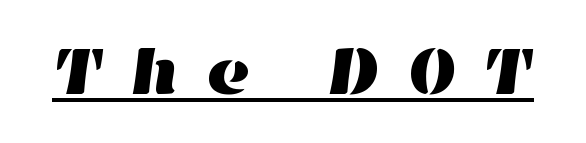
The image shows 67 px wide type; set unusually wide letter spacing (+0.39 em), underlined; high stroke contrast and a medium x-height.
